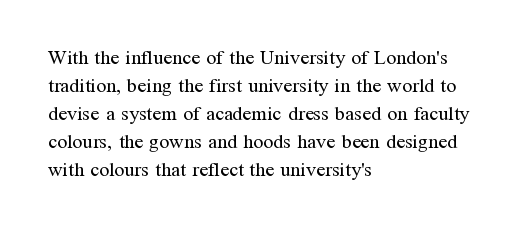
Q: Is the text bold? A: No.
Q: Is the text italic (slanted)? A: No, it is upright.
Q: Is the text underlined? A: No.
Q: How is the paragraph aligned? A: Left-aligned.
Q: Is the spacing between letters normal or unusually wide? A: Normal.
Q: Is the spacing between lines tight, normal or loose? A: Normal.
